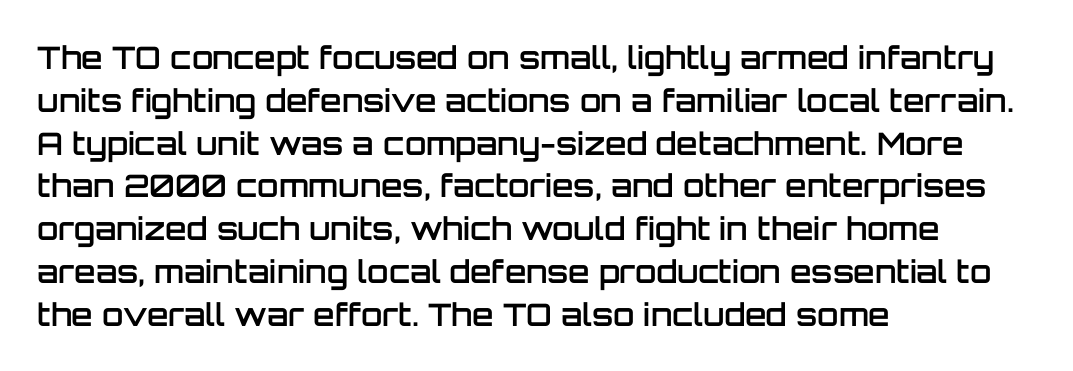
Looks like regular typesetting: each glyph gets only the width it needs. The font's upright variant was chosen for this text. Casual observation: everything's shoved over to the left. Nothing sits at the stroke ends, so this counts as sans-serif. The foot of each line stays bare and open.
